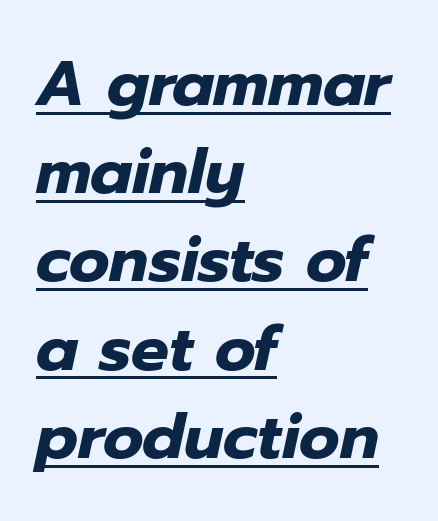
{"italic": "yes", "lean": "right", "slant_degrees": 12, "bold": "yes", "weight": "heavy", "width": "normal", "stroke_contrast": "low", "x_height": "medium", "monospaced": "no", "underline": "yes", "align": "left", "line_spacing": "normal", "line_spacing_ratio": 1.4, "letter_spacing": "normal", "letter_spacing_em": 0.0, "glyph_px": 63}
